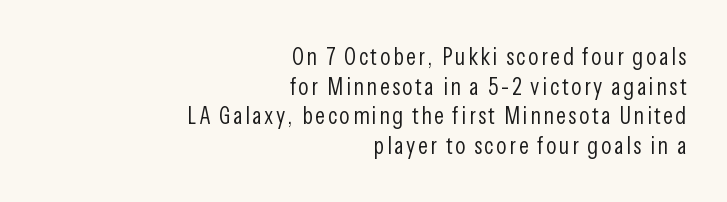
{"italic": "no", "bold": "no", "underline": "no", "align": "right", "line_spacing_ratio": 1.23, "glyph_px": 24}
